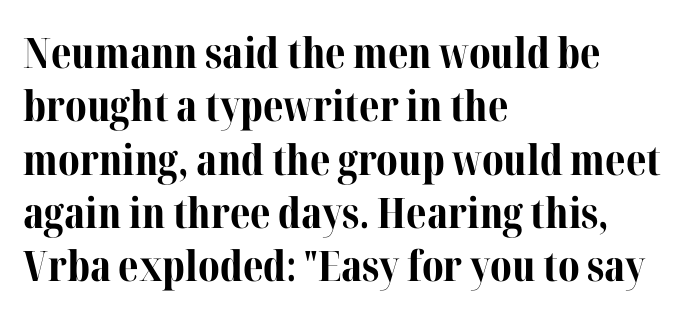
Notice how the stems are strictly vertical — no italics here. Nobody drew a line under any word here. Which margin do the lines hug? The left one — the right edge is uneven. These lines are rendered in a variable-pitch font. Small tapered or slab feet sit at the stroke ends, so this counts as serif. Is there much room between lines? A standard amount, neither cramped nor airy.
